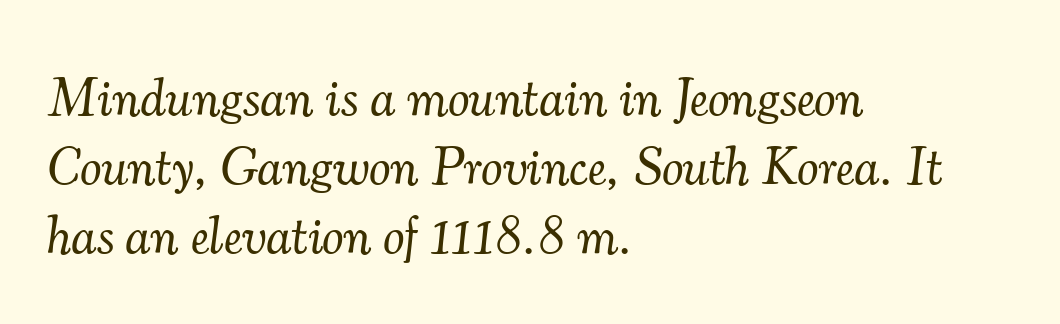
Q: Is the text bold? A: No.
Q: Is the text italic (slanted)? A: Yes, it leans right by about 7 degrees.
Q: Is the typeface a serif or a sans-serif typeface? A: Serif.
Q: Is the text underlined? A: No.
Q: How is the paragraph aligned? A: Left-aligned.
Q: Is the spacing between letters normal or unusually wide? A: Normal.
Q: Is the spacing between lines tight, normal or loose? A: Normal.
Q: Width (condensed, normal, or wide)? A: Normal.
Q: Stroke contrast? A: Medium.
Q: x-height? A: Small.
Q: Monospaced? A: No.
